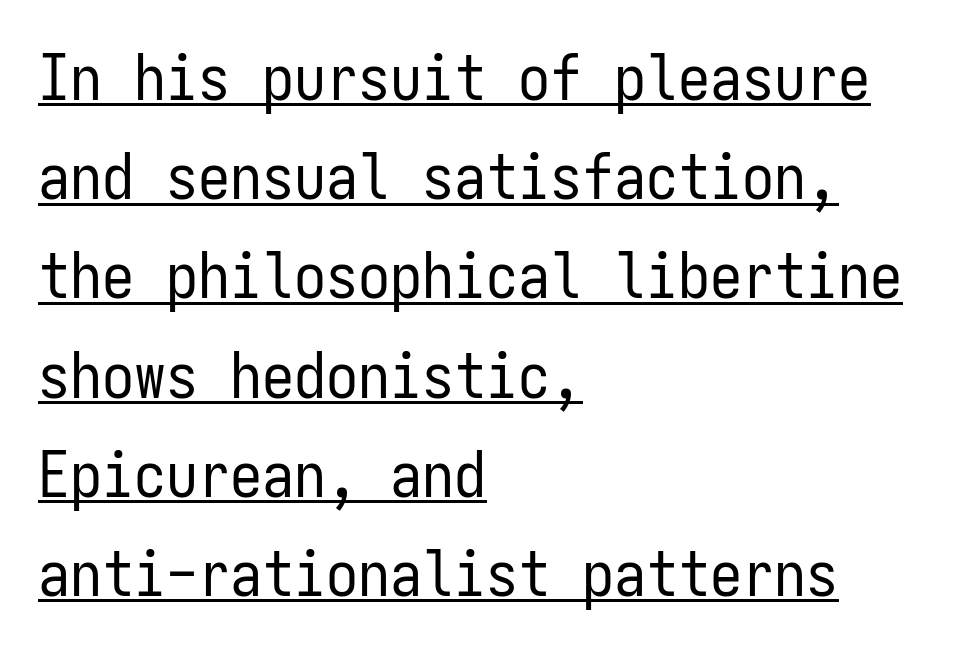
The image shows 64 px regular-weight, condensed sans-serif type, upright, monospaced; set left-aligned, normal line spacing (1.55x), normal letter spacing, underlined; low stroke contrast and a medium x-height.
